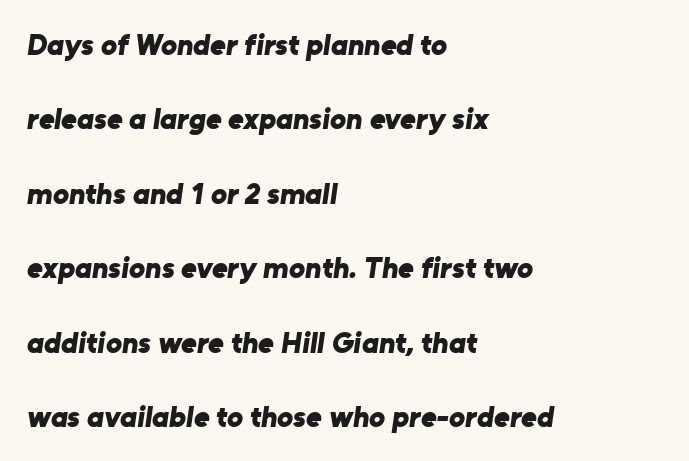
Descenders hang freely into open space. Vertically, the passage feels expansive, rows floating well apart. Is the block centered? No — it sits flush against the left margin. The passage shown has conventional tracking throughout.
